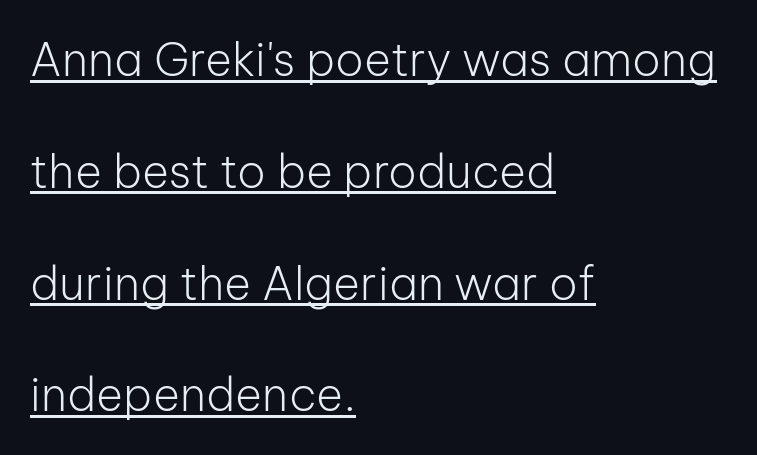
Q: Is the text bold? A: No.
Q: Is the text italic (slanted)? A: No, it is upright.
Q: Is the typeface a serif or a sans-serif typeface? A: Sans-serif.
Q: Is the text underlined? A: Yes.
Q: How is the paragraph aligned? A: Left-aligned.
Q: Is the spacing between letters normal or unusually wide? A: Normal.
Q: Is the spacing between lines tight, normal or loose? A: Loose.
Q: Width (condensed, normal, or wide)? A: Normal.
Q: Stroke contrast? A: Low.
Q: x-height? A: Medium.
Q: Monospaced? A: No.
